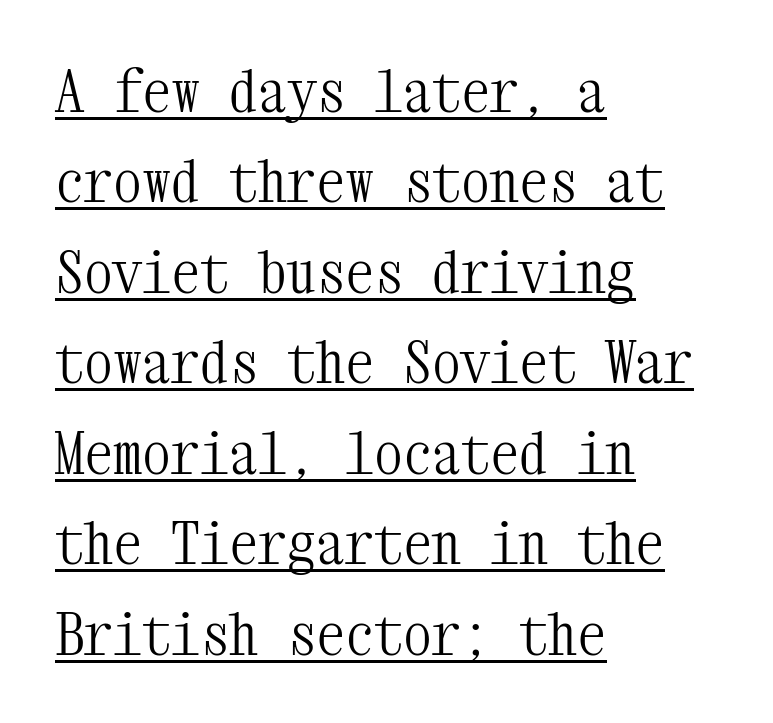
Is the stroke heavy? The answer is a plain regular-or-lighter. Each line of the rendering has a horizontal stroke beneath the glyphs. The lines are quadded left. Inter-character spacing is left at the font's built-in metrics. In terms of leading, this rendering sits right in the middle. Posture: upright roman.
